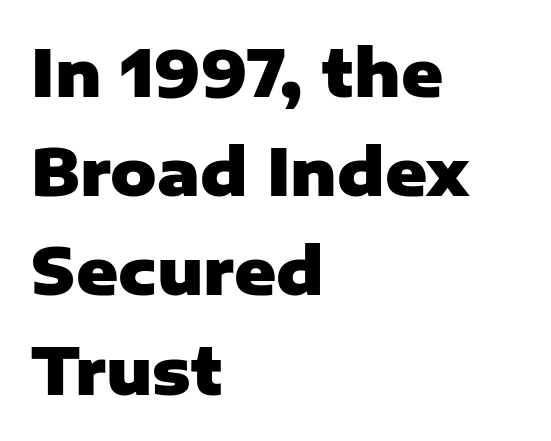
{"serif": "no", "italic": "no", "bold": "yes", "weight": "heavy", "width": "normal", "stroke_contrast": "low", "x_height": "medium", "monospaced": "no", "underline": "no", "align": "left", "line_spacing": "normal", "line_spacing_ratio": 1.55, "letter_spacing": "normal", "letter_spacing_em": 0.0, "glyph_px": 64}
